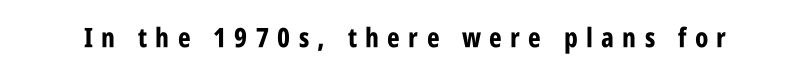
The image shows 27 px bold type, upright; set unusually wide letter spacing (+0.31 em), not underlined.
